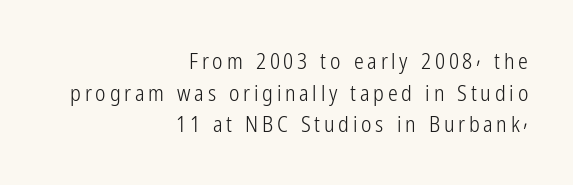
The image shows 22 px text type, upright; set right-aligned, normal line spacing (1.44x), not underlined.
